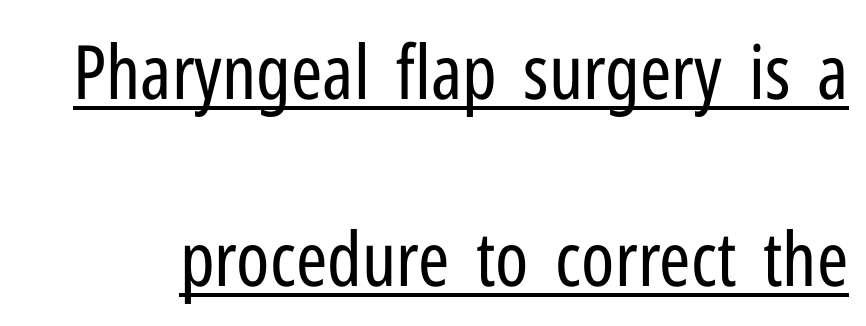
The image shows 75 px regular-weight, condensed sans-serif type, upright; set loose line spacing (2.49x), normal letter spacing, underlined; low stroke contrast and a medium x-height.
